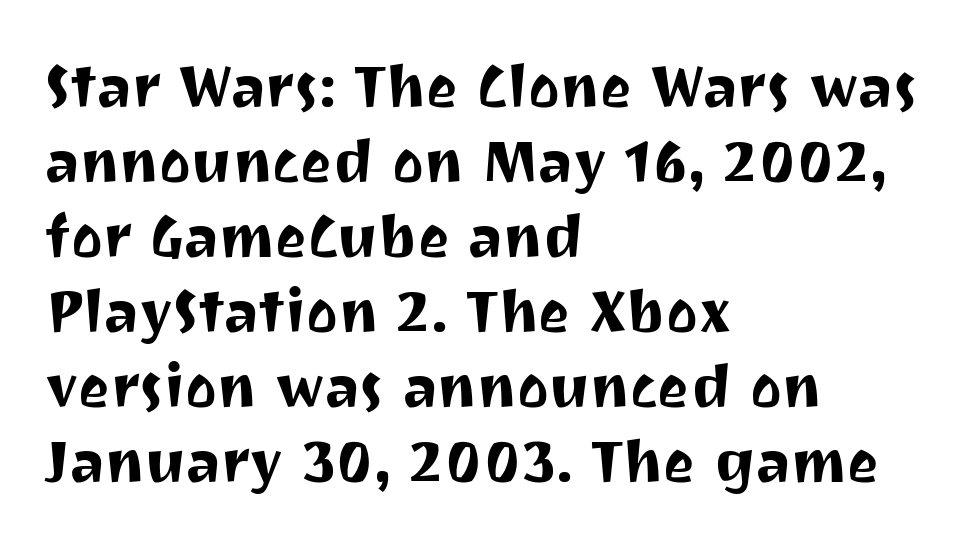
{"serif": "no", "italic": "no", "width": "normal", "stroke_contrast": "medium", "x_height": "medium", "monospaced": "no", "underline": "no", "align": "left", "line_spacing": "normal", "line_spacing_ratio": 1.25, "letter_spacing": "normal", "letter_spacing_em": 0.0, "glyph_px": 60}
